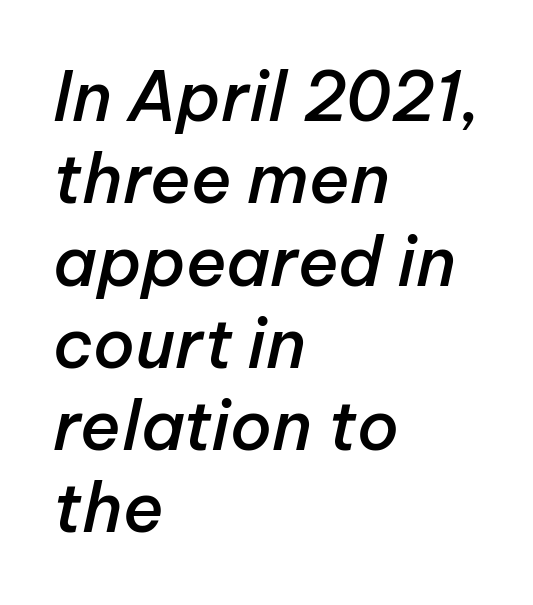
These lines were composed using italics. Character widths vary here, with narrow letters taking less room than wide ones. Left-aligned paragraph, ragged on the right. Glyph-to-glyph distance matches everyday printed text.
